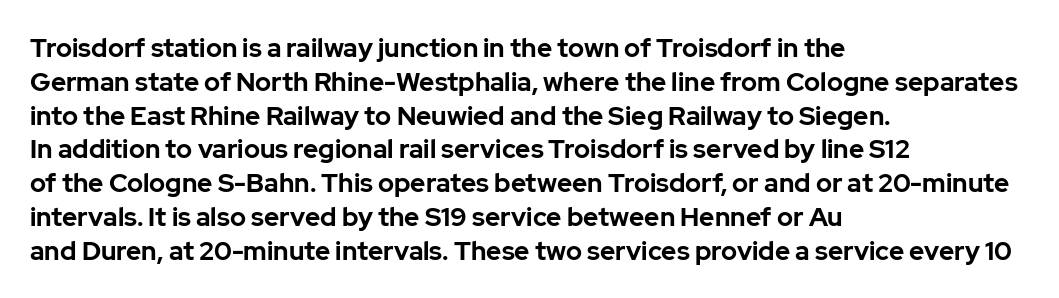
Q: Is the text bold? A: Yes.
Q: Is the text italic (slanted)? A: No, it is upright.
Q: Is the text underlined? A: No.
Q: How is the paragraph aligned? A: Left-aligned.
Q: Is the spacing between letters normal or unusually wide? A: Normal.
Q: Is the spacing between lines tight, normal or loose? A: Normal.
